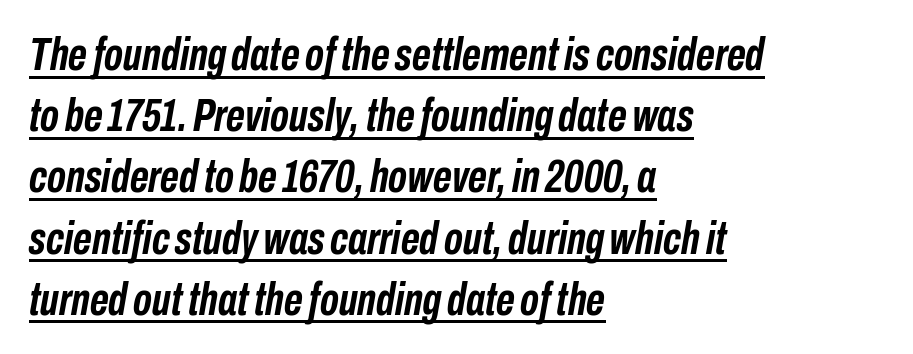
{"italic": "yes", "lean": "right", "slant_degrees": 10, "bold": "yes", "weight": "semibold", "width": "condensed", "stroke_contrast": "low", "x_height": "medium", "monospaced": "no", "underline": "yes", "align": "left", "line_spacing": "normal", "line_spacing_ratio": 1.33, "letter_spacing": "normal", "letter_spacing_em": 0.0, "glyph_px": 46}
